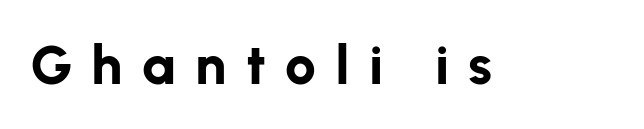
Q: Is the text bold? A: Yes.
Q: Is the text italic (slanted)? A: No, it is upright.
Q: Is the typeface a serif or a sans-serif typeface? A: Sans-serif.
Q: Is the text underlined? A: No.
Q: Is the spacing between letters normal or unusually wide? A: Unusually wide.
Q: Width (condensed, normal, or wide)? A: Normal.
Q: Stroke contrast? A: Low.
Q: x-height? A: Medium.
Q: Monospaced? A: No.
